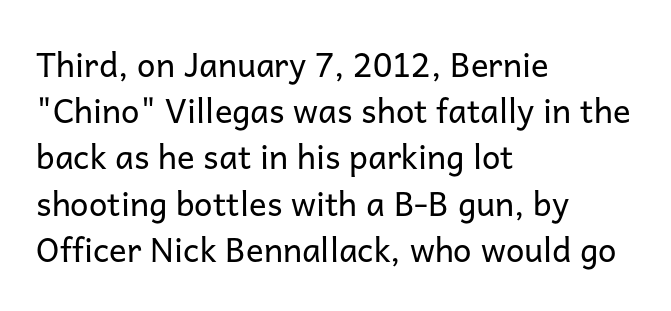
Q: Is the text bold? A: No.
Q: Is the text italic (slanted)? A: No, it is upright.
Q: Is the typeface a serif or a sans-serif typeface? A: Sans-serif.
Q: Is the text underlined? A: No.
Q: How is the paragraph aligned? A: Left-aligned.
Q: Is the spacing between letters normal or unusually wide? A: Normal.
Q: Is the spacing between lines tight, normal or loose? A: Normal.
Q: Width (condensed, normal, or wide)? A: Normal.
Q: Stroke contrast? A: Low.
Q: x-height? A: Medium.
Q: Monospaced? A: No.
